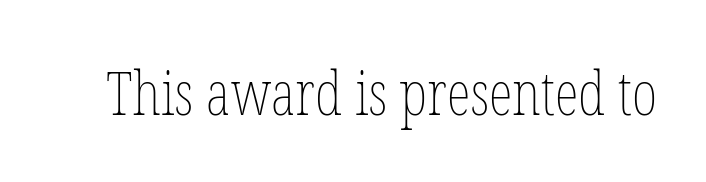
Here the designer chose a conventional face with non-uniform glyph widths. Stems here are at most as thick as an everyday book face. Unmarked baselines from the first word to the last. Rendered with straight, roman letterforms. This rendering leaves character spacing at its baseline value.
